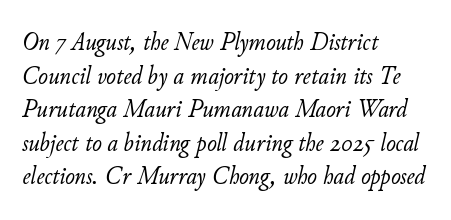
Q: Is the text bold? A: No.
Q: Is the text italic (slanted)? A: Yes, it leans right by about 11 degrees.
Q: Is the text underlined? A: No.
Q: How is the paragraph aligned? A: Left-aligned.
Q: Is the spacing between letters normal or unusually wide? A: Normal.
Q: Is the spacing between lines tight, normal or loose? A: Normal.
